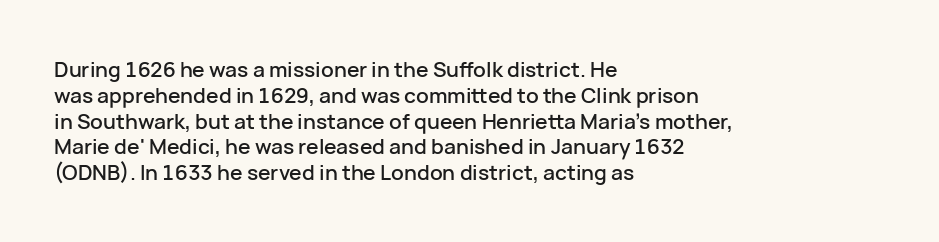
Q: Is the text italic (slanted)? A: No, it is upright.
Q: Is the text underlined? A: No.
Q: How is the paragraph aligned? A: Left-aligned.
Q: Is the spacing between letters normal or unusually wide? A: Normal.
